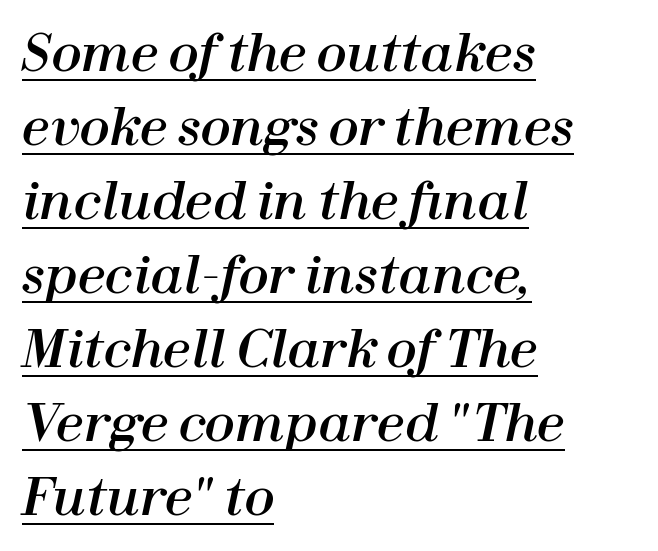
Think of a printed novel: that variable character pitch is what you see here. The letterforms sit shoulder to shoulder at normal distance. Which margin do the lines hug? The left one — the right edge is uneven. Honestly, the underline is the first thing you notice here.
